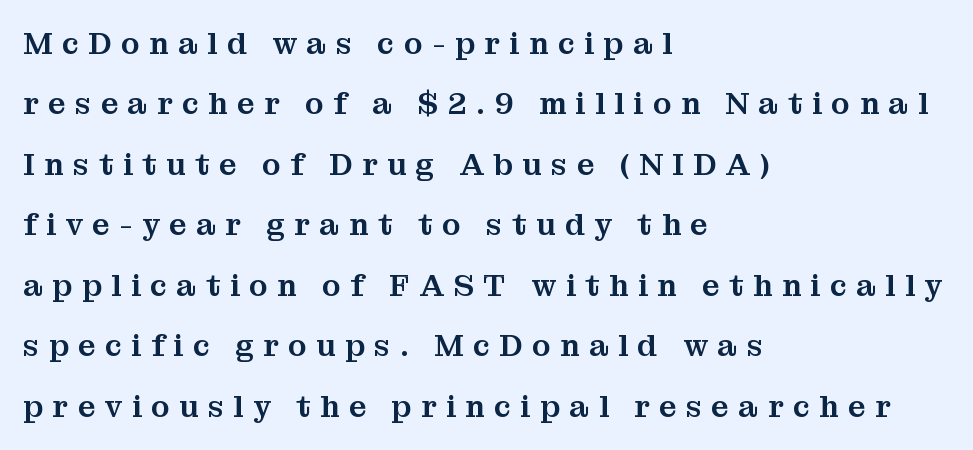
Note the varied advance widths — an 'i' is clearly narrower than an 'm'. Decoration check: the copy has no underline. Between one letter and the next there's a generous, obvious gap. Layout note: lines flush left. Compared with typical paragraphs, the rows here are farther apart. This sample uses a serif face.
